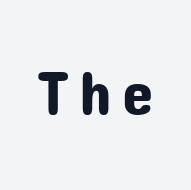
Q: Is the text italic (slanted)? A: No, it is upright.
Q: Is the typeface a serif or a sans-serif typeface? A: Sans-serif.
Q: Is the text underlined? A: No.
Q: Width (condensed, normal, or wide)? A: Normal.
Q: Stroke contrast? A: Low.
Q: x-height? A: Medium.
Q: Monospaced? A: No.
